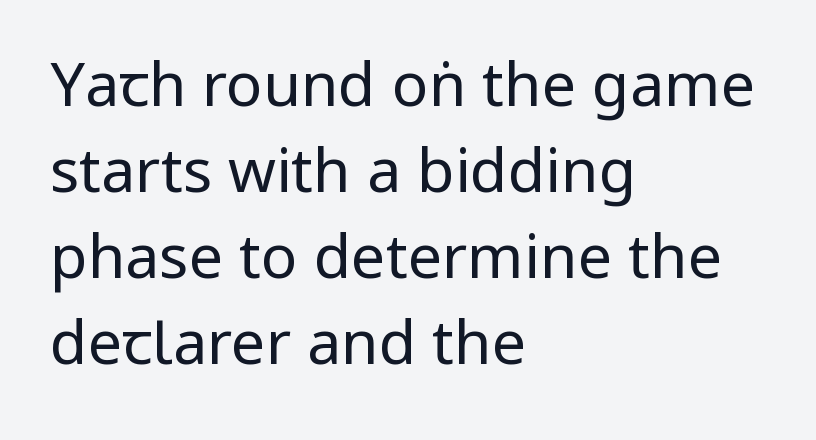
Is there much room between lines? A standard amount, neither cramped nor airy. A typesetter would call this proportional, since set widths differ per character. The paragraph shown leans on its left margin. Stroke thickness stays within the range of a standard reading face or lighter.
